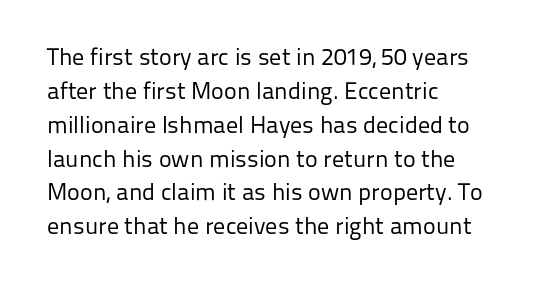
{"italic": "no", "bold": "no", "underline": "no", "align": "left", "line_spacing": "normal", "line_spacing_ratio": 1.41, "letter_spacing": "normal", "letter_spacing_em": 0.0, "glyph_px": 24}
